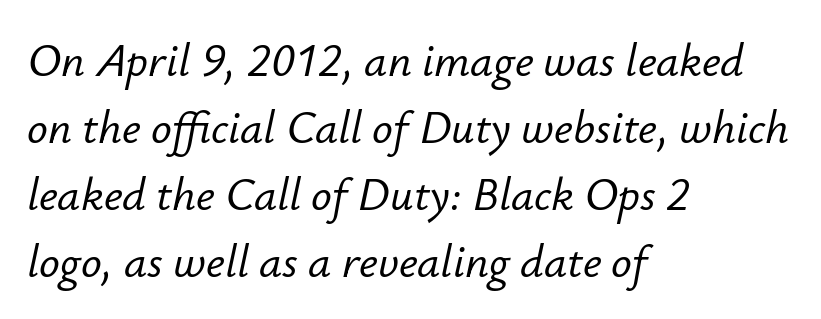
Compared with ordinary roman type, these characters are visibly tilted. These lines stack with their left ends in a neat column. Underlining? Definitely not there. Between one letter and the next there's only the usual sliver of space.
